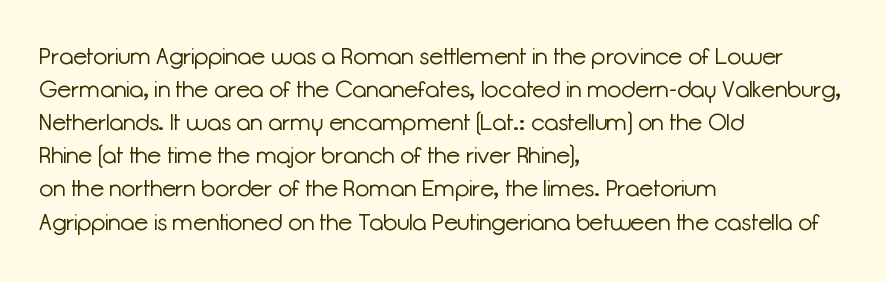
{"italic": "no", "bold": "no", "underline": "no", "align": "left", "line_spacing": "normal", "line_spacing_ratio": 1.44, "letter_spacing": "normal", "letter_spacing_em": 0.0, "glyph_px": 23}
